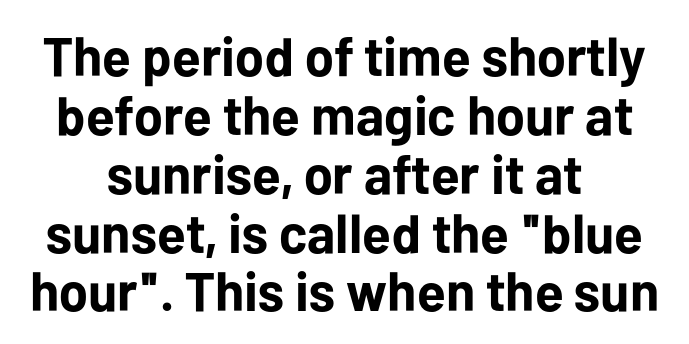
{"serif": "no", "italic": "no", "bold": "yes", "weight": "bold", "width": "normal", "stroke_contrast": "low", "x_height": "medium", "monospaced": "no", "underline": "no", "align": "center", "line_spacing": "tight", "line_spacing_ratio": 1.07, "letter_spacing": "normal", "letter_spacing_em": 0.0, "glyph_px": 55}
